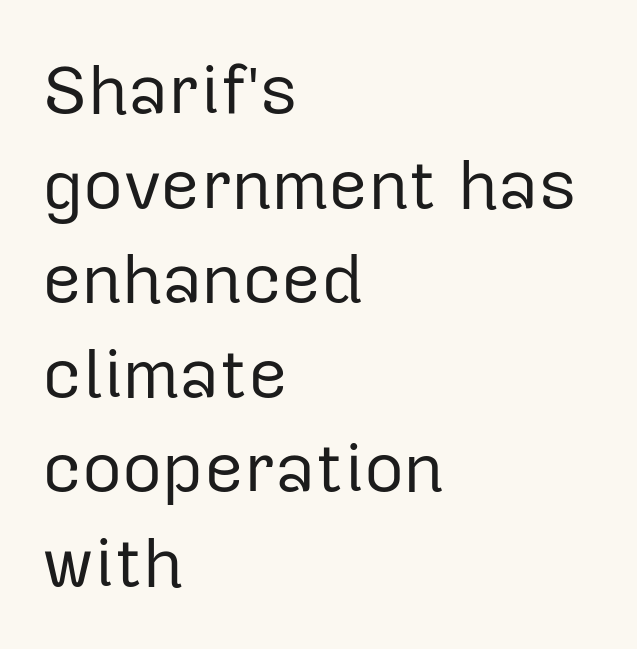
{"serif": "no", "italic": "no", "bold": "no", "weight": "regular", "width": "normal", "stroke_contrast": "low", "x_height": "medium", "monospaced": "no", "underline": "no", "align": "left", "line_spacing": "normal", "line_spacing_ratio": 1.37, "letter_spacing": "normal", "letter_spacing_em": 0.0, "glyph_px": 69}
